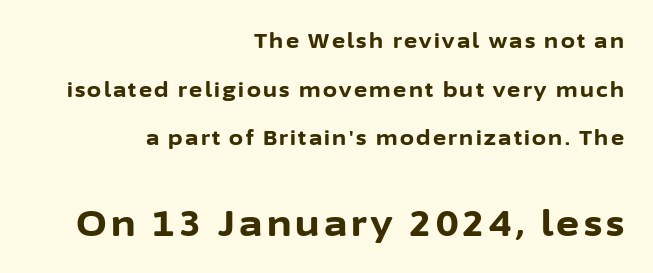
{"serif": "no", "italic": "no", "bold": "yes", "weight": "bold", "width": "normal", "stroke_contrast": "low", "x_height": "medium", "monospaced": "no", "underline": "no", "align": "right", "line_spacing": "loose", "line_spacing_ratio": 2.43, "larger_block": "second", "size_ratio": 1.75, "glyph_px": 35}
